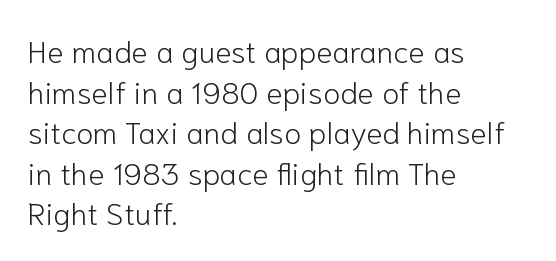
To sum up the face: it is a sans, with no serifs. Tracking value appears to be zero — textbook default spacing. Unbolded letterforms with no extra heft. Here the designer chose a conventional face with non-uniform glyph widths.
